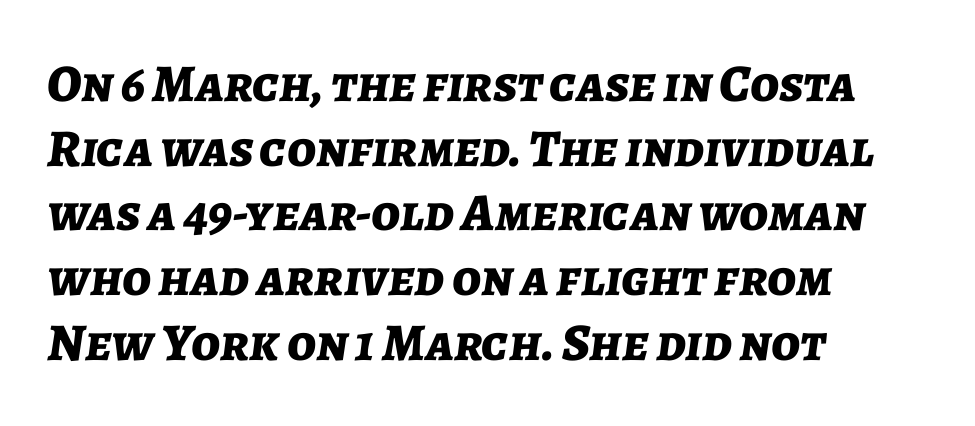
The image shows 53 px bold type, italic (leaning right); set left-aligned, line spacing 1.22x, normal letter spacing, not underlined; low stroke contrast and a medium x-height.
